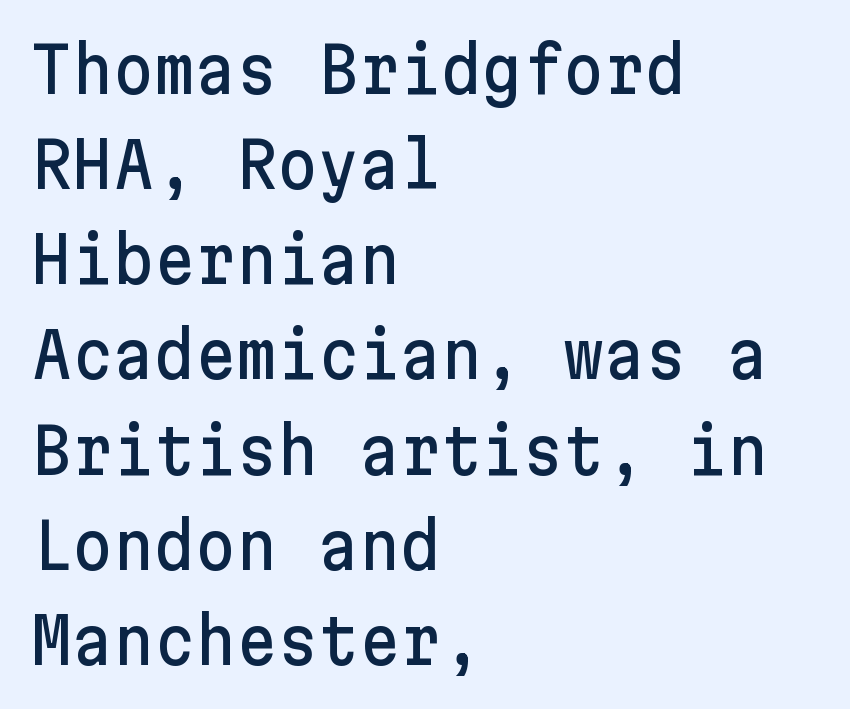
Q: Is the text italic (slanted)? A: No, it is upright.
Q: Is the typeface a serif or a sans-serif typeface? A: Sans-serif.
Q: Is the text underlined? A: No.
Q: How is the paragraph aligned? A: Left-aligned.
Q: Is the spacing between letters normal or unusually wide? A: Normal.
Q: Is the spacing between lines tight, normal or loose? A: Normal.
Q: Width (condensed, normal, or wide)? A: Normal.
Q: Stroke contrast? A: Low.
Q: x-height? A: Medium.
